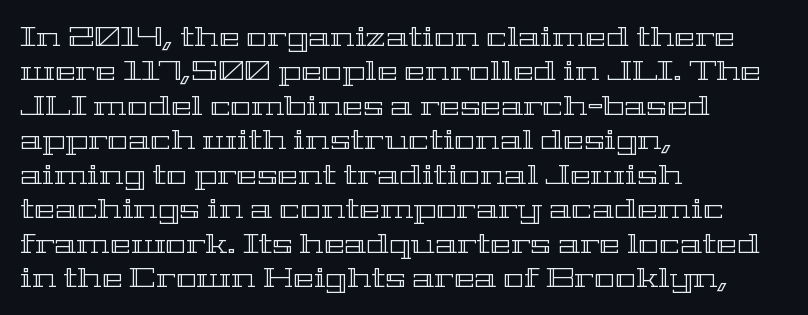
Note the varied advance widths — an 'i' is clearly narrower than an 'm'. The words here are not underlined. Every character sits straight up, as roman type does. The paragraph has a hard left edge and a soft right edge. These lines keep a tight, regular rhythm from letter to letter.
